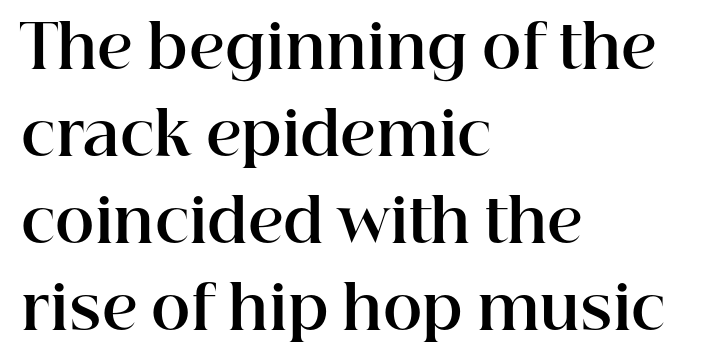
{"serif": "yes", "italic": "no", "bold": "yes", "weight": "bold", "width": "normal", "stroke_contrast": "high", "x_height": "medium", "monospaced": "no", "underline": "no", "align": "left", "line_spacing": "normal", "line_spacing_ratio": 1.45, "letter_spacing": "normal", "letter_spacing_em": 0.0, "glyph_px": 60}
